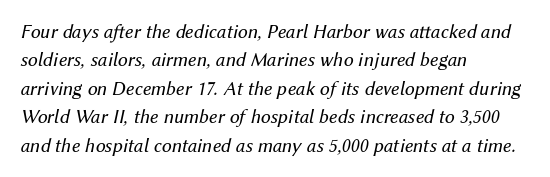
These lines stack with their left ends in a neat column. Regarding leading, the lines here are spaced in the standard way. Every character sits at an angle, as italics do. Only glyphs here, with clear space below each row. Short note: letters normally spaced.
